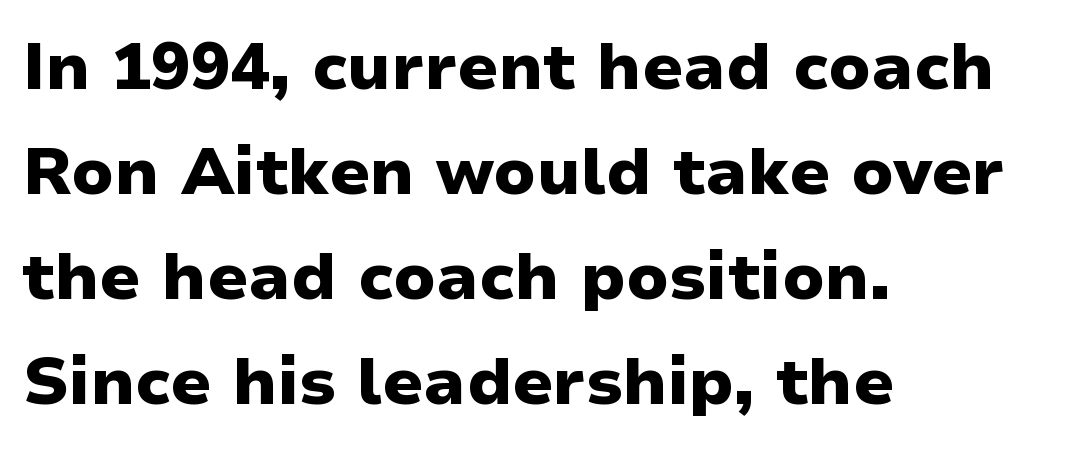
{"serif": "no", "italic": "no", "bold": "yes", "weight": "heavy", "width": "normal", "stroke_contrast": "low", "x_height": "medium", "monospaced": "no", "underline": "no", "align": "left", "line_spacing": "normal", "line_spacing_ratio": 1.59, "letter_spacing": "normal", "letter_spacing_em": 0.0, "glyph_px": 66}
